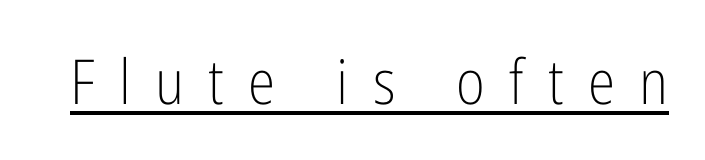
Typographically, this falls in the sans-serif category. The lettering holds an erect, upright posture throughout. Beneath each row of characters lies a ruled line. The letterforms sit at book weight or below. These lines are rendered in a variable-pitch font. Loose tracking; the words dissolve into strings of separated letters.
